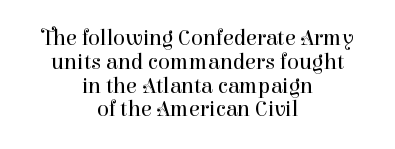
{"italic": "no", "bold": "no", "underline": "no", "align": "center", "line_spacing": "tight", "line_spacing_ratio": 1.08, "letter_spacing": "normal", "letter_spacing_em": 0.0, "glyph_px": 22}
